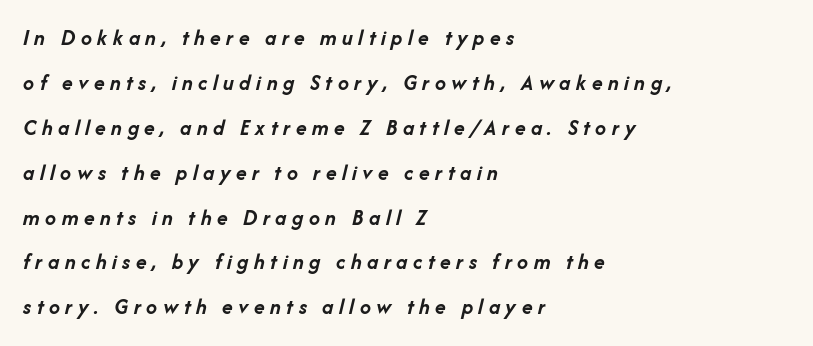
The line-height multiplier appears high, well above default. Anything drawn beneath the words? Only blank space. The type is letterspaced generously, with wide tracking. The setting favours the left margin, as ordinary paragraphs usually do. Every character sits at an angle, as italics do. Thick stems and heavy bowls — unmistakably bold.
